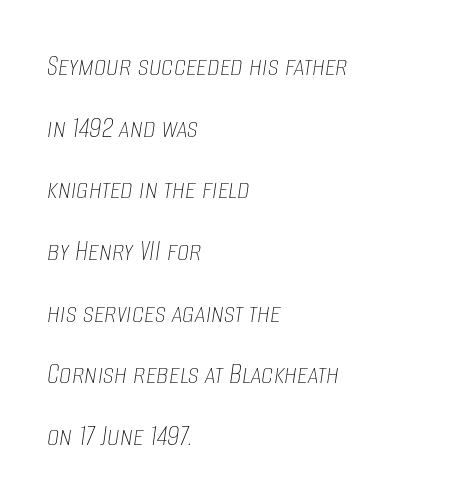
The image shows 31 px thin, condensed type, italic (leaning right); set left-aligned, loose line spacing (1.99x), normal letter spacing, not underlined; low stroke contrast and a large x-height.
